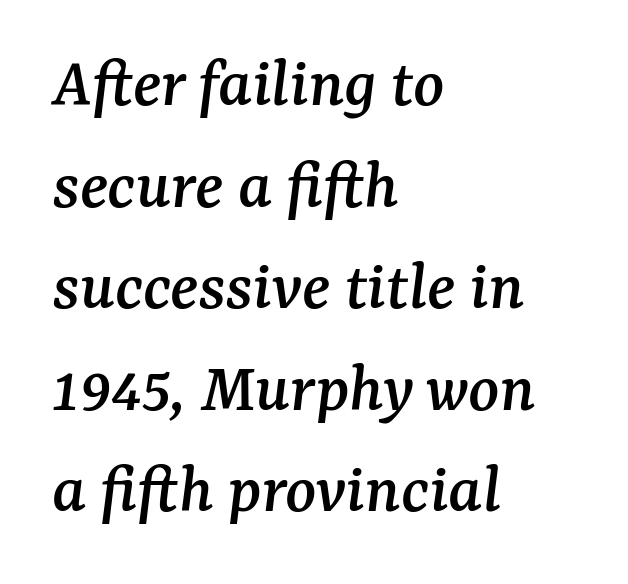
{"serif": "yes", "italic": "yes", "lean": "right", "slant_degrees": 7, "width": "normal", "stroke_contrast": "medium", "x_height": "medium", "monospaced": "no", "underline": "no", "align": "left", "line_spacing": "normal", "line_spacing_ratio": 1.41, "letter_spacing": "normal", "letter_spacing_em": 0.0, "glyph_px": 72}
